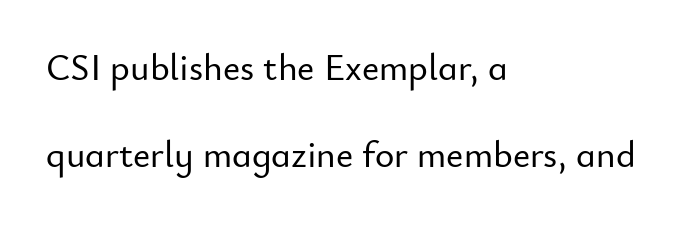
The image shows 37 px sans-serif type, upright; set left-aligned, loose line spacing (2.36x), normal letter spacing, not underlined; low stroke contrast and a small x-height.
